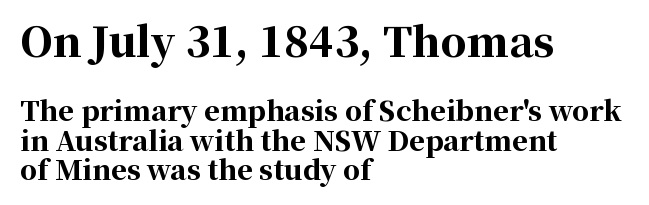
Block one is the big one; block two sits smaller underneath. Anything drawn beneath the words? Only blank space. Heft: maximum for text — a bold. Is there much room between lines? No — they nearly touch.
